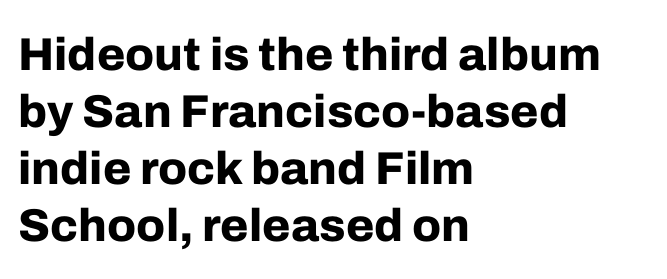
The image shows 46 px bold sans-serif type, upright; set left-aligned, line spacing 1.24x, normal letter spacing, not underlined; low stroke contrast and a medium x-height.
